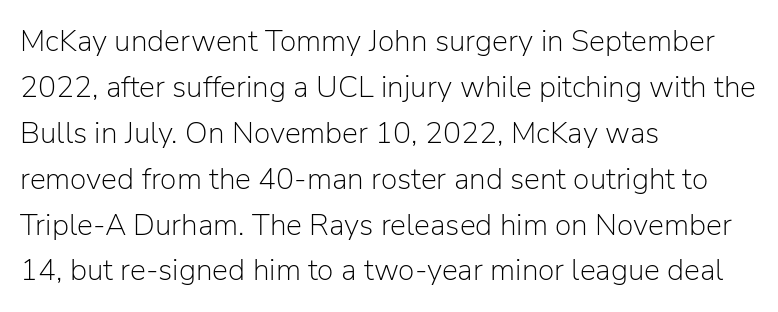
Q: Is the text bold? A: No.
Q: Is the text italic (slanted)? A: No, it is upright.
Q: Is the typeface a serif or a sans-serif typeface? A: Sans-serif.
Q: Is the text underlined? A: No.
Q: How is the paragraph aligned? A: Left-aligned.
Q: Is the spacing between letters normal or unusually wide? A: Normal.
Q: Is the spacing between lines tight, normal or loose? A: Normal.
Q: Width (condensed, normal, or wide)? A: Normal.
Q: Stroke contrast? A: Low.
Q: x-height? A: Medium.
Q: Monospaced? A: No.
